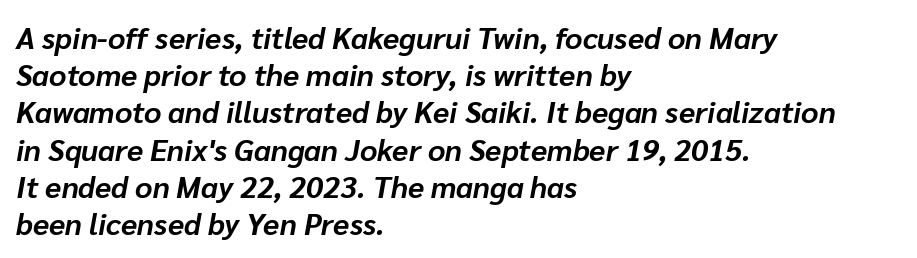
{"italic": "yes", "lean": "right", "slant_degrees": 10, "bold": "yes", "weight": "bold", "width": "normal", "stroke_contrast": "low", "x_height": "medium", "monospaced": "no", "underline": "no", "align": "left", "line_spacing_ratio": 1.24, "letter_spacing": "normal", "letter_spacing_em": 0.0, "glyph_px": 30}
